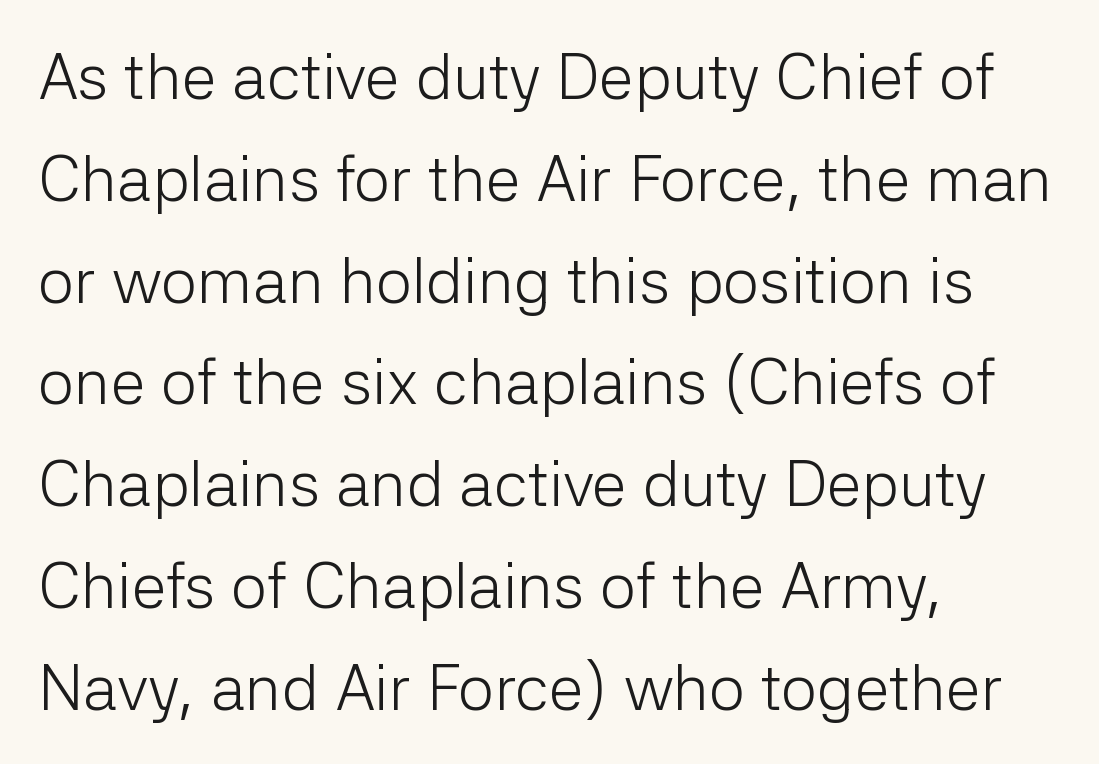
Q: Is the text bold? A: No.
Q: Is the text italic (slanted)? A: No, it is upright.
Q: Is the typeface a serif or a sans-serif typeface? A: Sans-serif.
Q: Is the text underlined? A: No.
Q: How is the paragraph aligned? A: Left-aligned.
Q: Is the spacing between letters normal or unusually wide? A: Normal.
Q: Is the spacing between lines tight, normal or loose? A: Normal.
Q: Width (condensed, normal, or wide)? A: Normal.
Q: Stroke contrast? A: Low.
Q: x-height? A: Medium.
Q: Monospaced? A: No.
